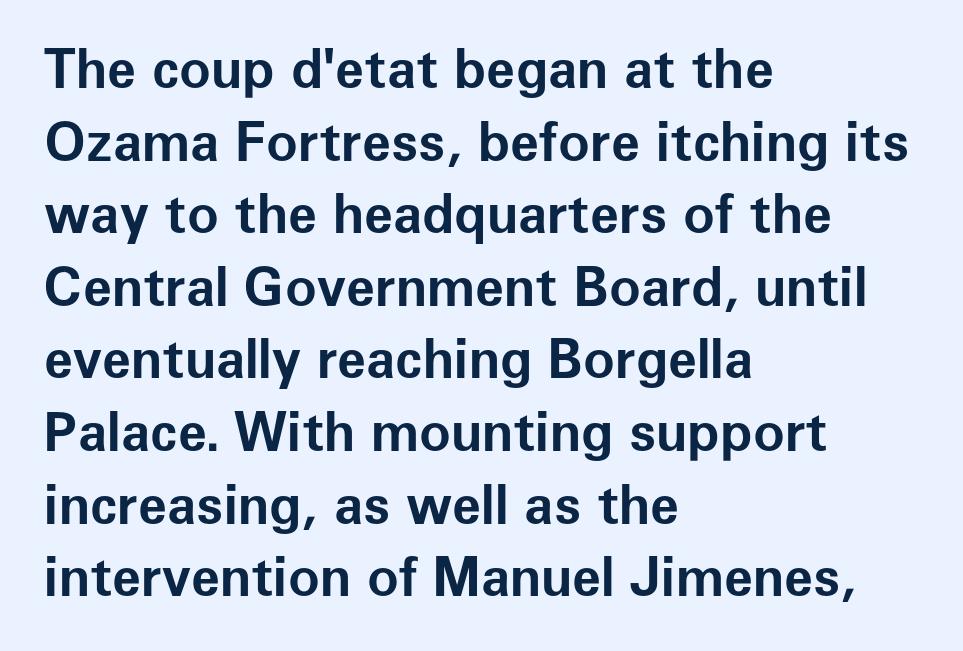
Descenders hang freely into open space. Letter spacing: default. These lines sit exactly where default settings would place them. The rag falls on the right side of this text block. Is this a sans? Yes — the strokes have no serifs. Looks like regular typesetting: each glyph gets only the width it needs.
